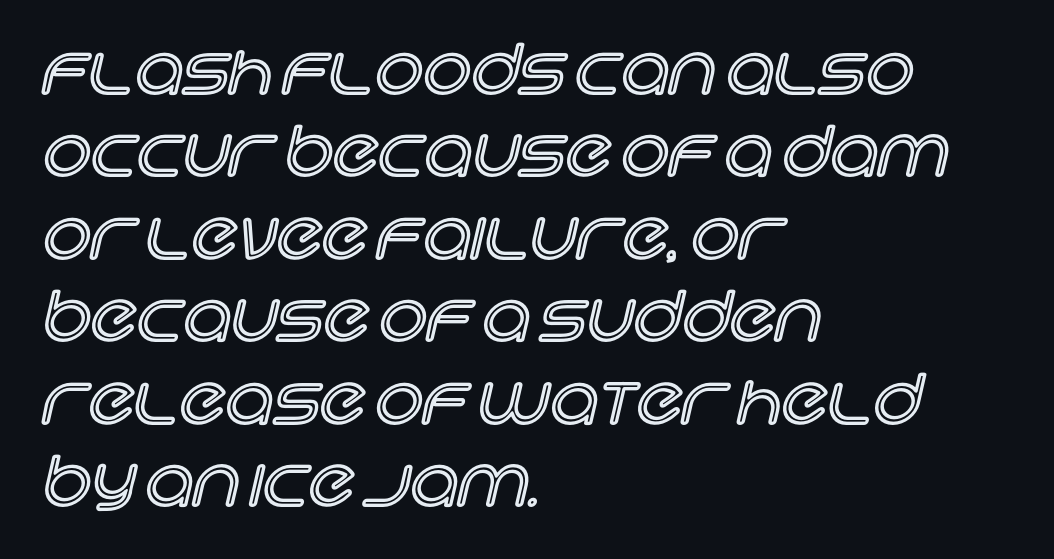
Q: Is the text italic (slanted)? A: Yes.
Q: Is the text underlined? A: No.
Q: How is the paragraph aligned? A: Left-aligned.
Q: Is the spacing between letters normal or unusually wide? A: Normal.
Q: Width (condensed, normal, or wide)? A: Normal.
Q: x-height? A: Large.
Q: Monospaced? A: No.
